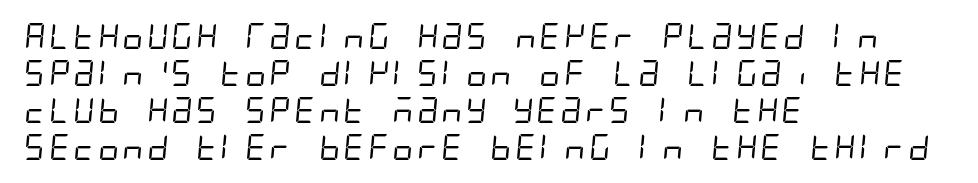
Q: Is the text bold? A: No.
Q: Is the text underlined? A: No.
Q: How is the paragraph aligned? A: Left-aligned.
Q: Is the spacing between letters normal or unusually wide? A: Normal.
Q: Is the spacing between lines tight, normal or loose? A: Normal.
